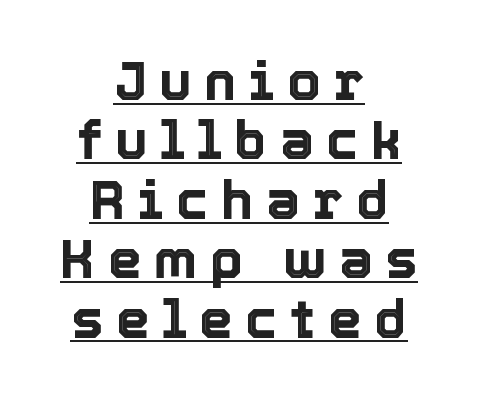
Q: Is the text italic (slanted)? A: No, it is upright.
Q: Is the text underlined? A: Yes.
Q: How is the paragraph aligned? A: Centered.
Q: Is the spacing between letters normal or unusually wide? A: Unusually wide.
Q: Is the spacing between lines tight, normal or loose? A: Tight.
Q: Width (condensed, normal, or wide)? A: Normal.
Q: x-height? A: Medium.
Q: Monospaced? A: No.
